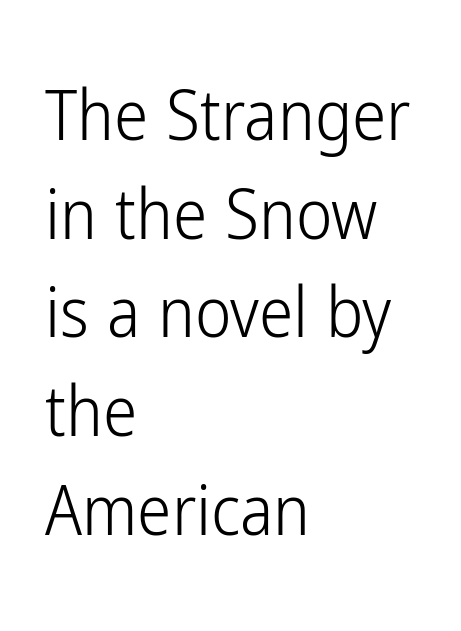
The lettering stays uniformly vertical, giving the passage a roman look. The block of text has a typical density, with ordinary space between rows. Character widths vary here, with narrow letters taking less room than wide ones. Here the glyphs are tracked normally, forming tight word shapes.
